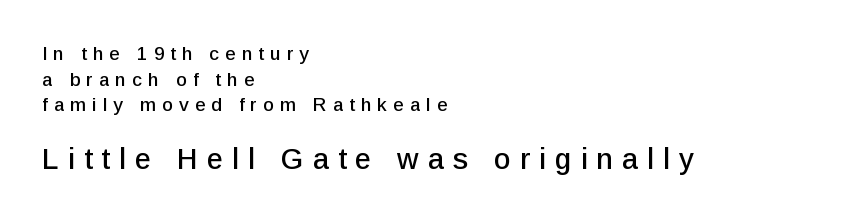
Every character sits straight up, as roman type does. Do the characters align in a grid? No, the font is proportional. Quick note: interline space is typical. Nobody drew a line under any word here. Loose tracking; the words dissolve into strings of separated letters. Does the copy run flush right? No — it runs flush left.
